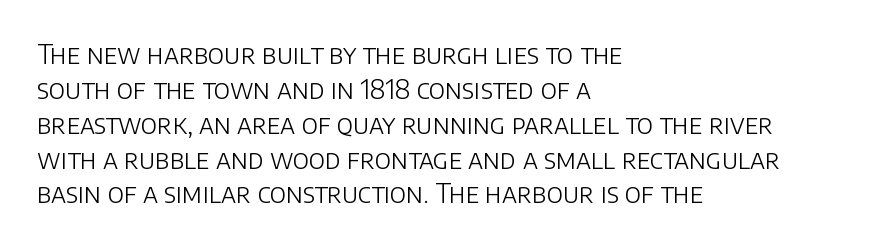
{"italic": "no", "bold": "no", "underline": "no", "align": "left", "line_spacing": "normal", "line_spacing_ratio": 1.34, "letter_spacing": "normal", "letter_spacing_em": 0.0, "glyph_px": 26}
